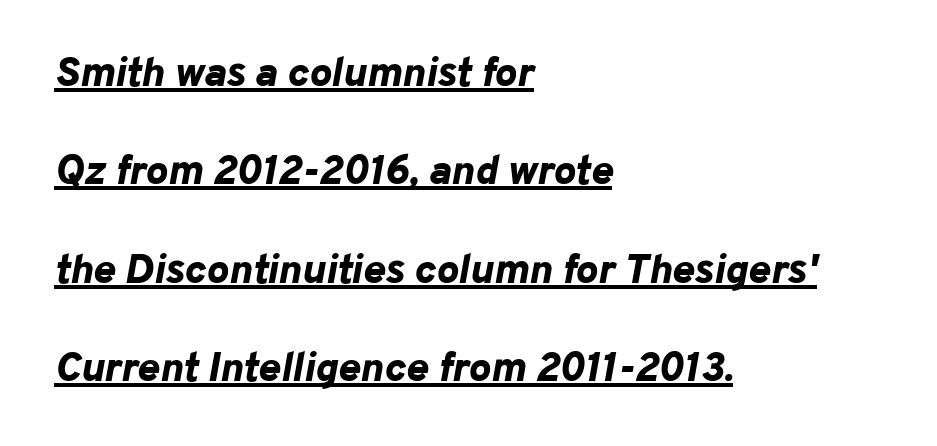
The image shows 42 px bold type, italic (leaning right); set left-aligned, loose line spacing (2.34x), normal letter spacing, underlined; low stroke contrast and a medium x-height.
